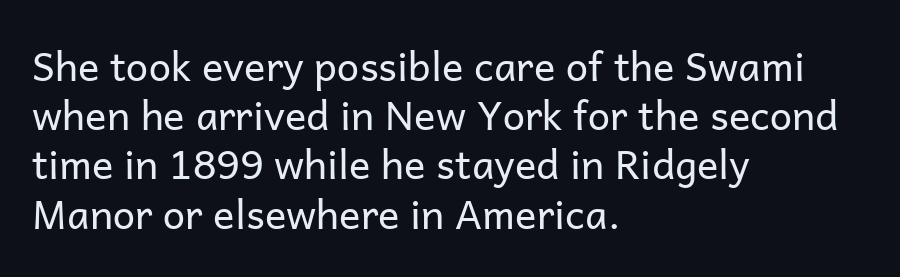
The image shows 40 px regular-weight sans-serif type, upright; set left-aligned, line spacing 1.23x, normal letter spacing, not underlined; low stroke contrast and a medium x-height.
